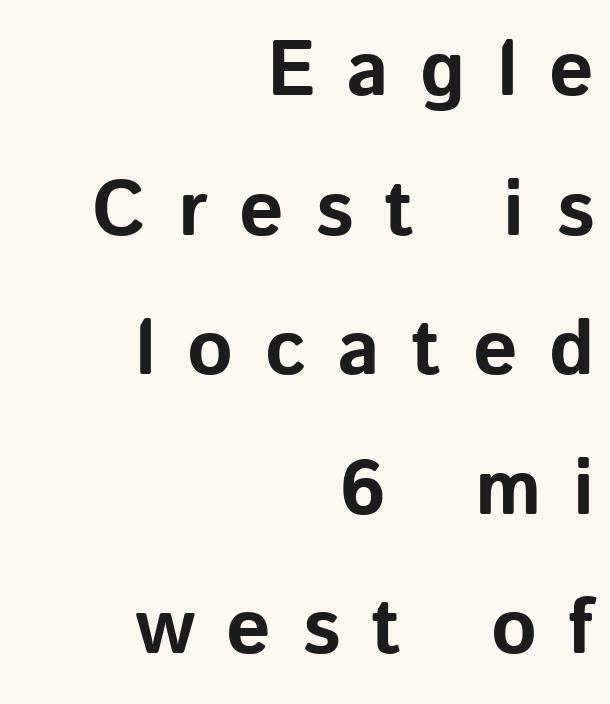
The image shows 78 px bold sans-serif type, upright; set right-aligned, line spacing 1.79x, unusually wide letter spacing (+0.4 em), not underlined; low stroke contrast and a medium x-height.
